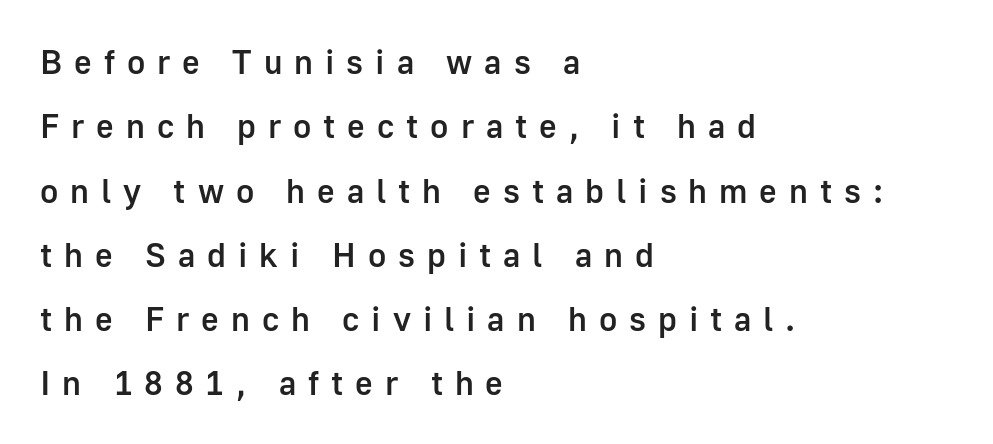
Q: Is the text bold? A: Semi-bold.
Q: Is the text italic (slanted)? A: No, it is upright.
Q: Is the typeface a serif or a sans-serif typeface? A: Sans-serif.
Q: Is the text underlined? A: No.
Q: How is the paragraph aligned? A: Left-aligned.
Q: Is the spacing between letters normal or unusually wide? A: Unusually wide.
Q: Width (condensed, normal, or wide)? A: Normal.
Q: Stroke contrast? A: Low.
Q: x-height? A: Medium.
Q: Monospaced? A: No.
